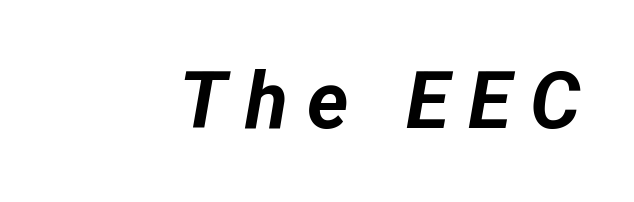
A typesetter would mark this as italic. Each word looks stretched out because of the extra space between its letters. Pretty heavy lettering here — definitely bold. Looks like regular typesetting: each glyph gets only the width it needs.
